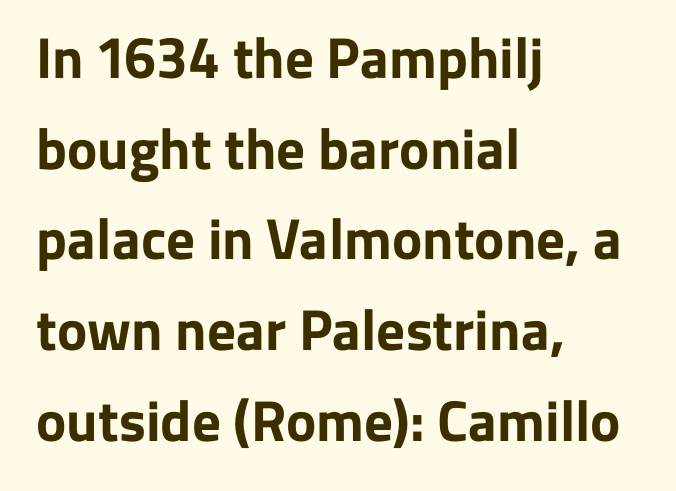
The characters look thick and weighty, a clear bold. The foot of each line stays bare and open. Examine the stroke ends and you'll find no serifs. Nope, not italic — everything's standing straight. A classic flush-left, rag-right setting is used for this passage.
